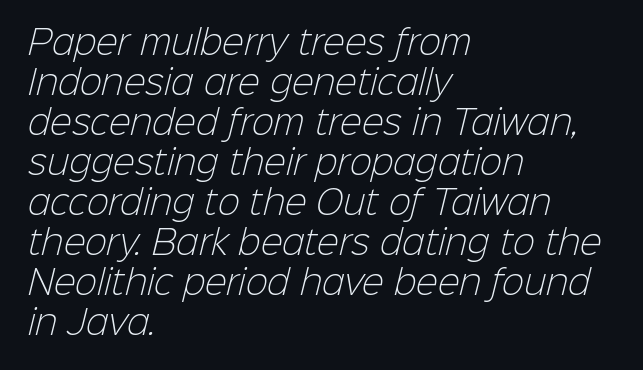
The image shows 33 px light sans-serif type; set left-aligned, line spacing 1.21x, normal letter spacing, not underlined; low stroke contrast and a medium x-height.
